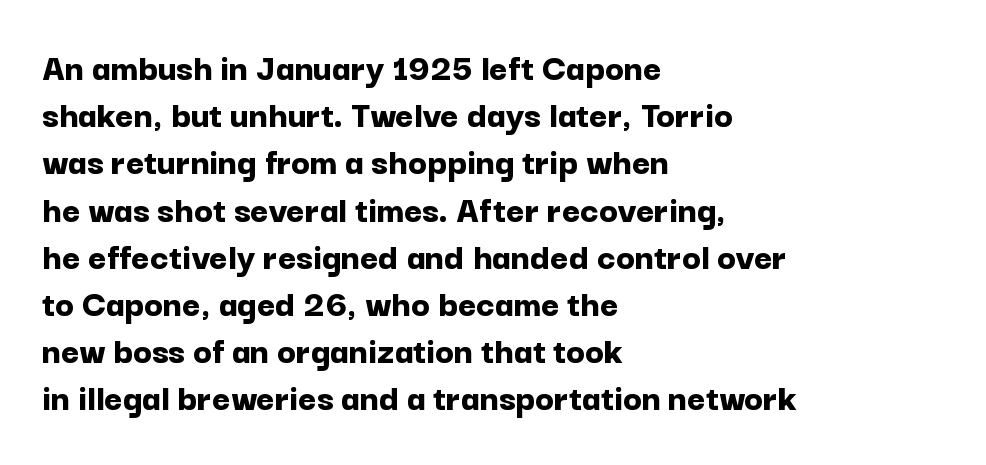
The rag falls on the right side of this text block. A roman cut, with each character standing at attention. Nobody touched the tracking dial on this one. Each glyph is drawn with heavy, bold strokes. Bare-footed words on every line.
